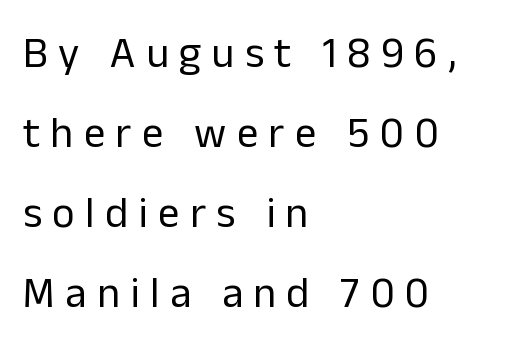
The image shows 43 px regular-weight sans-serif type, upright; set left-aligned, line spacing 1.86x, unusually wide letter spacing (+0.24 em), not underlined; low stroke contrast and a medium x-height.
